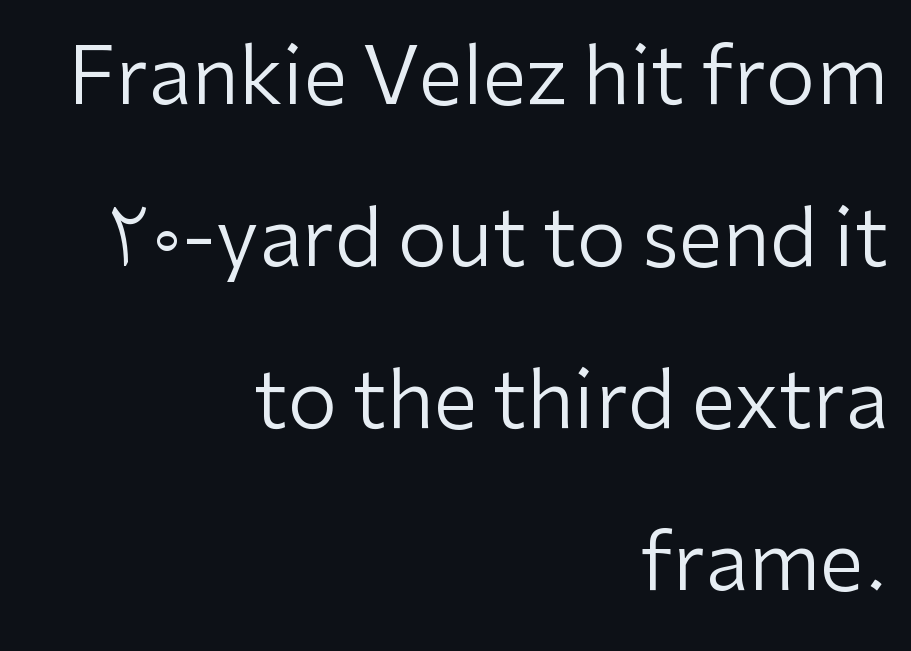
{"serif": "no", "italic": "no", "bold": "no", "weight": "regular", "width": "normal", "stroke_contrast": "low", "x_height": "medium", "monospaced": "no", "underline": "no", "align": "right", "line_spacing": "loose", "line_spacing_ratio": 2.05, "letter_spacing": "normal", "letter_spacing_em": 0.0, "glyph_px": 79}
